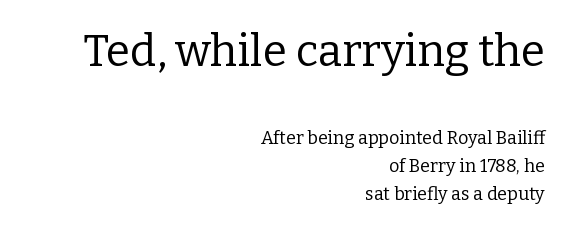
The image shows 44 px regular-weight serif type, upright; set right-aligned, normal line spacing (1.55x), normal letter spacing, not underlined; the first (top) block is 2.44x larger; low stroke contrast and a medium x-height.
